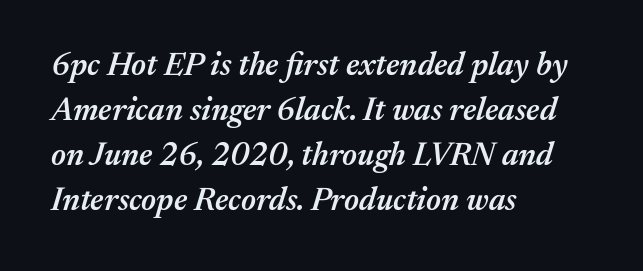
{"italic": "yes", "lean": "right", "slant_degrees": 17, "bold": "semi", "weight": "semibold", "width": "normal", "stroke_contrast": "medium", "x_height": "medium", "monospaced": "no", "underline": "no", "align": "left", "line_spacing": "normal", "line_spacing_ratio": 1.41, "letter_spacing": "normal", "letter_spacing_em": 0.0, "glyph_px": 32}
